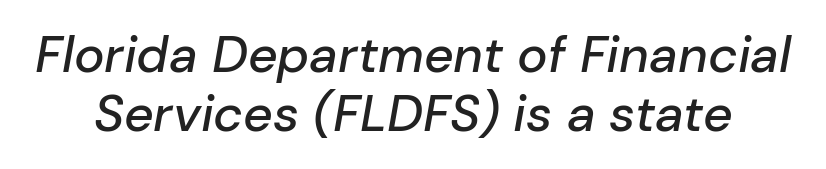
The image shows 51 px text type, italic (leaning right); set line spacing 1.16x, normal letter spacing, not underlined; low stroke contrast and a medium x-height.
